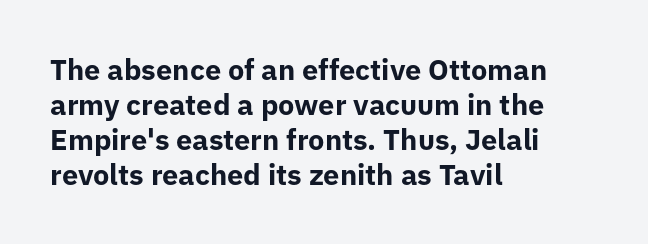
The image shows 29 px bold sans-serif type, upright; set left-aligned, line spacing 1.21x, normal letter spacing, not underlined; low stroke contrast and a medium x-height.
